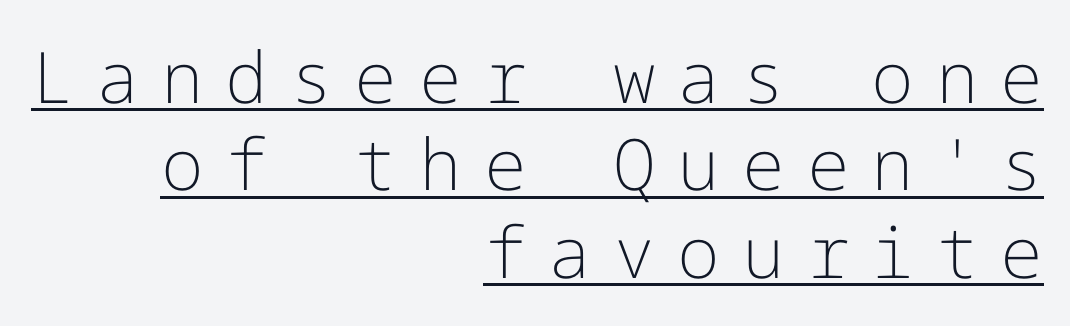
Q: Is the text bold? A: No.
Q: Is the text italic (slanted)? A: No, it is upright.
Q: Is the typeface a serif or a sans-serif typeface? A: Sans-serif.
Q: Is the text underlined? A: Yes.
Q: How is the paragraph aligned? A: Right-aligned.
Q: Is the spacing between letters normal or unusually wide? A: Unusually wide.
Q: Width (condensed, normal, or wide)? A: Normal.
Q: Stroke contrast? A: Low.
Q: x-height? A: Medium.
